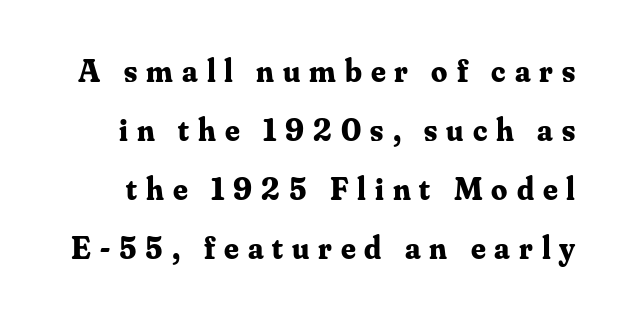
The image shows 32 px bold serif type, upright; set line spacing 1.84x, unusually wide letter spacing (+0.28 em), not underlined; medium stroke contrast and a small x-height.
